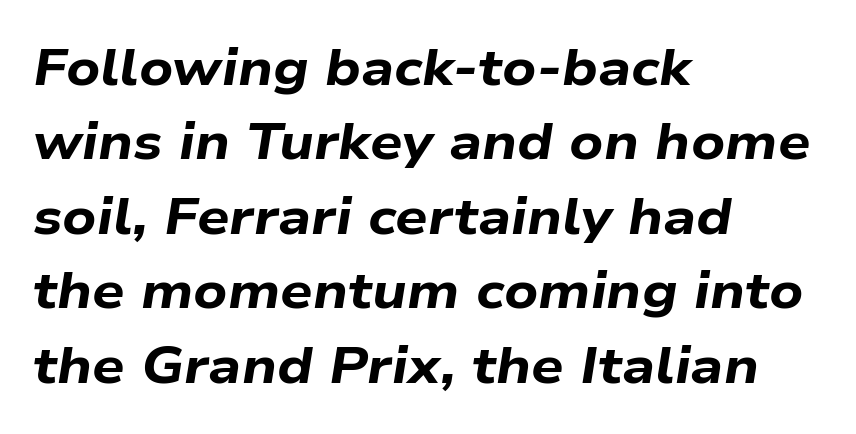
Is this a fixed-width face? No — the glyphs have proportional, varying widths. Lines of text with bare space underneath. Left-aligned paragraph, ragged on the right. The vertical gap from one line to the next is medium. Yep, that's italic — everything's leaning. The letterforms sit shoulder to shoulder at normal distance.
